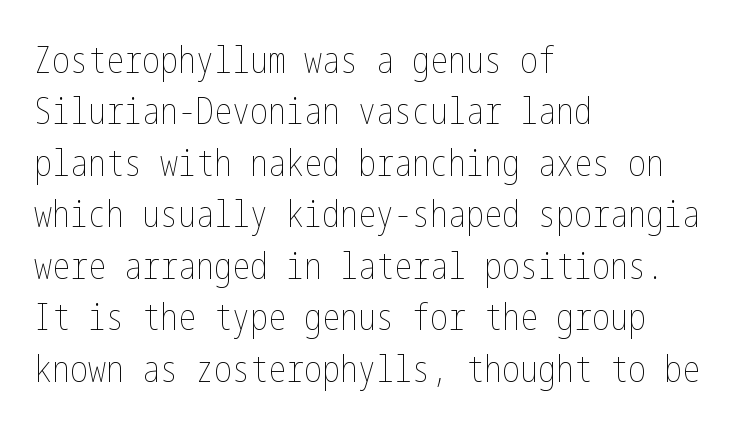
{"italic": "no", "bold": "no", "weight": "thin", "width": "condensed", "stroke_contrast": "low", "x_height": "medium", "underline": "no", "align": "left", "line_spacing": "normal", "line_spacing_ratio": 1.43, "letter_spacing": "normal", "letter_spacing_em": 0.0, "glyph_px": 36}
